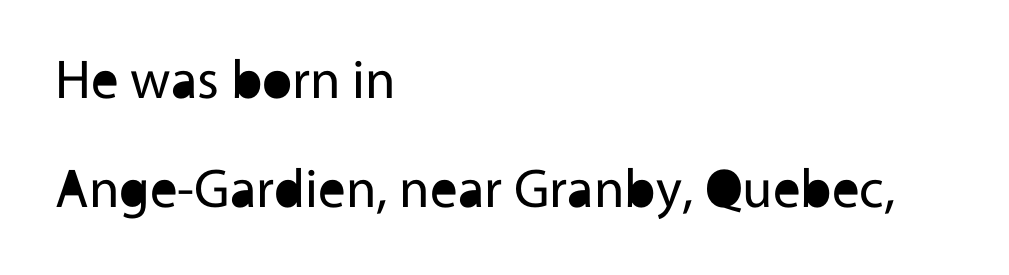
These lines stand farther apart than default settings would place them. Do the letters lean? They stand straight. Caption: face not bold, strokes unweighted. Nobody touched the tracking dial on this one. The paragraph shown leans on its left margin.
